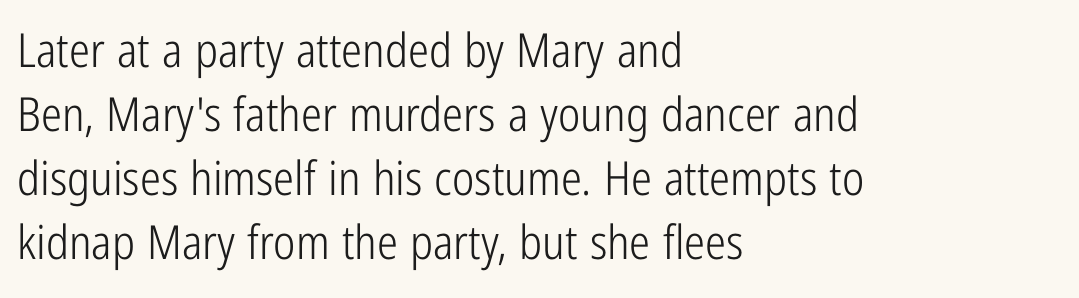
Descender tails drop into unmarked territory. Stroke terminals: plain, sans-serif. The typesetting does not lean heavy: it is not bold. Vertically, the passage feels balanced, rows spaced as you'd expect. Look at the tracking — it's just the regular setting, nothing added. Proportional: the letters do not fall into vertical columns.
